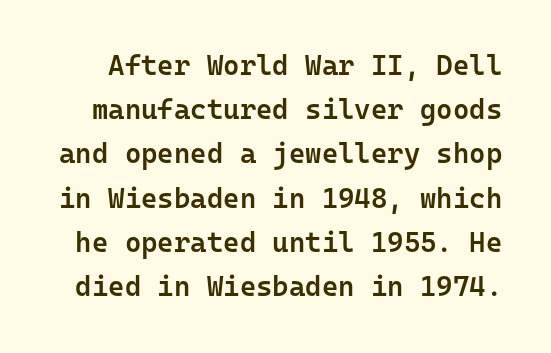
The specimen omits any rule beneath the text block's lines. What's the leading like? Ordinary, nothing unusual. The rendering keeps characters at their native spacing. The letters march in equal steps, a hallmark of fixed-pitch type. Typesetter's note: demi weight, one step under bold. Regarding serifs, this sample does without them.
